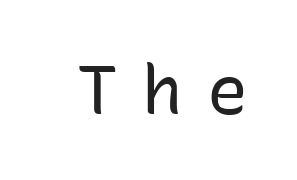
The image shows 68 px regular-weight sans-serif type, upright; set unusually wide letter spacing (+0.36 em), not underlined; low stroke contrast and a medium x-height.
